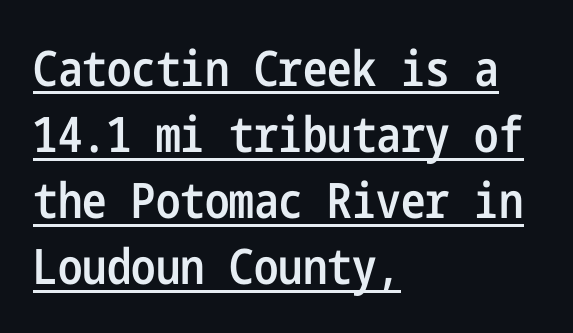
{"serif": "no", "italic": "no", "bold": "semi", "weight": "semibold", "width": "condensed", "stroke_contrast": "low", "x_height": "medium", "underline": "yes", "align": "left", "line_spacing": "normal", "line_spacing_ratio": 1.35, "letter_spacing": "normal", "letter_spacing_em": 0.0, "glyph_px": 49}
